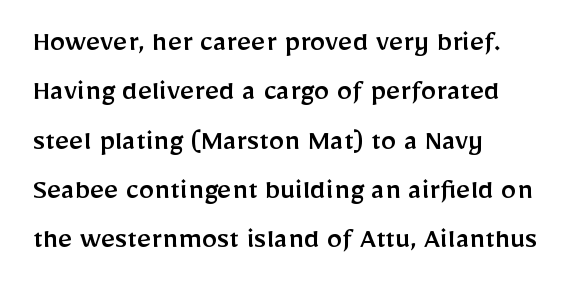
The image shows 31 px sans-serif type, upright; set left-aligned, normal line spacing (1.59x), normal letter spacing, not underlined; low stroke contrast and a medium x-height.
